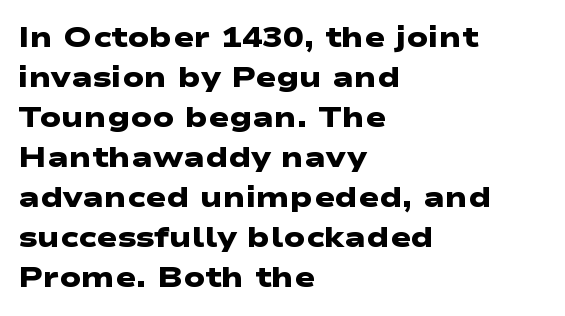
{"serif": "no", "bold": "yes", "weight": "heavy", "width": "wide", "stroke_contrast": "low", "x_height": "medium", "monospaced": "no", "underline": "no", "align": "left", "line_spacing": "normal", "line_spacing_ratio": 1.43, "letter_spacing": "normal", "letter_spacing_em": 0.0, "glyph_px": 28}
